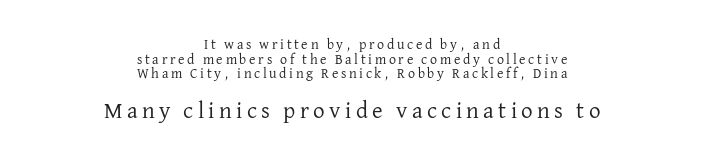
{"italic": "no", "bold": "no", "underline": "no", "align": "center", "line_spacing": "tight", "line_spacing_ratio": 1.04, "larger_block": "second", "size_ratio": 1.64, "glyph_px": 23}
